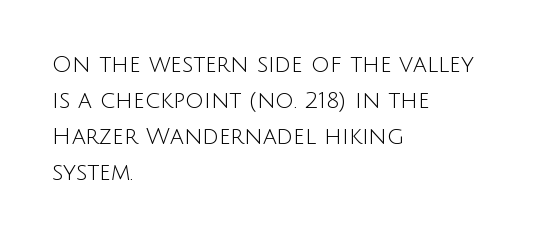
Q: Is the text bold? A: No.
Q: Is the text italic (slanted)? A: No, it is upright.
Q: Is the text underlined? A: No.
Q: How is the paragraph aligned? A: Left-aligned.
Q: Is the spacing between letters normal or unusually wide? A: Normal.
Q: Is the spacing between lines tight, normal or loose? A: Normal.
